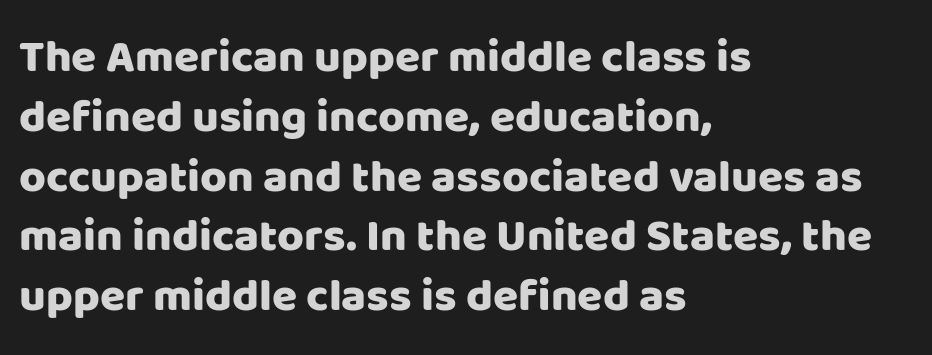
Descenders hang freely into open space. No extra tracking has been applied to these lines. Is there any slant? The stems are plumb. Is the block centered? No — it sits flush against the left margin. Quick note: interline space is typical. Nope, no serifs anywhere on these letters.
